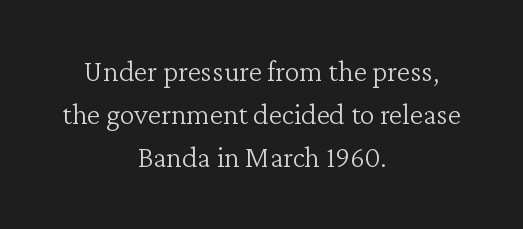
{"serif": "yes", "italic": "no", "bold": "no", "weight": "light", "width": "normal", "stroke_contrast": "low", "x_height": "medium", "monospaced": "no", "underline": "no", "align": "center", "line_spacing": "normal", "line_spacing_ratio": 1.44, "letter_spacing": "normal", "letter_spacing_em": 0.0, "glyph_px": 30}
